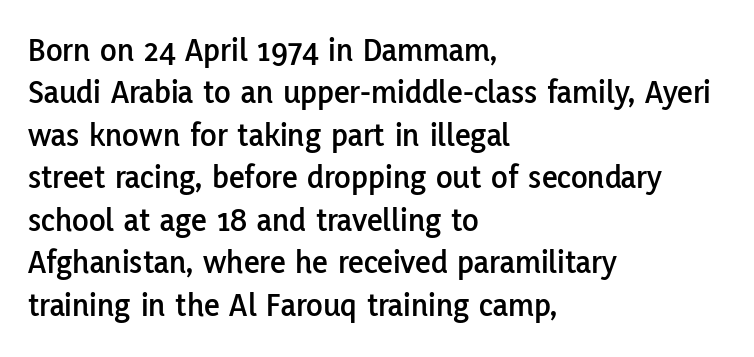
{"serif": "no", "italic": "no", "width": "normal", "stroke_contrast": "low", "x_height": "medium", "monospaced": "no", "underline": "no", "align": "left", "line_spacing": "normal", "line_spacing_ratio": 1.25, "letter_spacing": "normal", "letter_spacing_em": 0.0, "glyph_px": 34}
